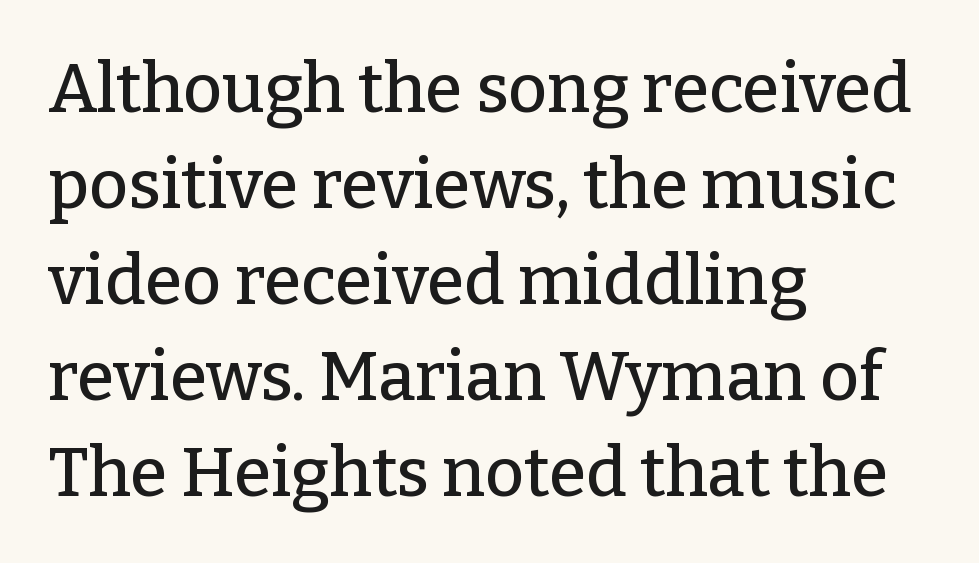
The image shows 68 px serif type, upright; set left-aligned, normal line spacing (1.41x), normal letter spacing, not underlined; low stroke contrast and a medium x-height.
